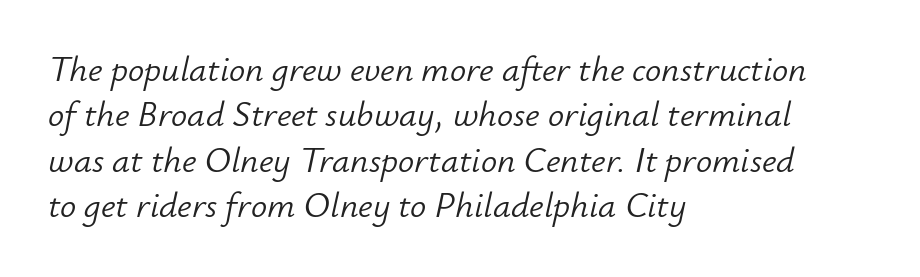
The image shows 36 px light type, italic (leaning right); set left-aligned, normal line spacing (1.26x), normal letter spacing, not underlined; low stroke contrast and a small x-height.
